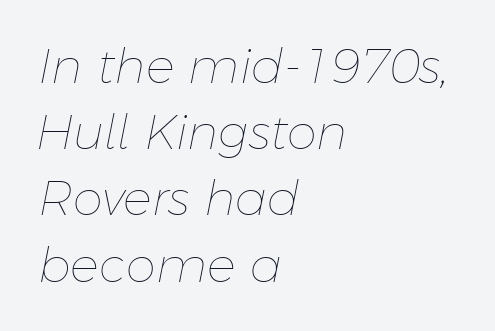
The image shows 48 px thin type, italic (leaning right); set left-aligned, normal line spacing (1.38x), normal letter spacing, not underlined; low stroke contrast and a medium x-height.
